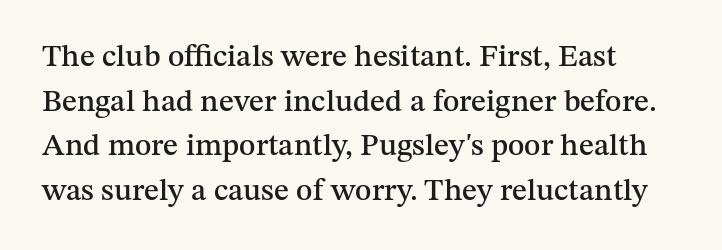
The image shows 31 px serif type, upright; set left-aligned, normal line spacing (1.44x), normal letter spacing, not underlined; medium stroke contrast and a medium x-height.
